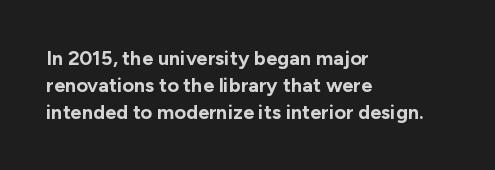
{"italic": "no", "bold": "yes", "underline": "no", "align": "left", "line_spacing": "normal", "line_spacing_ratio": 1.34, "letter_spacing": "normal", "letter_spacing_em": 0.0, "glyph_px": 20}
